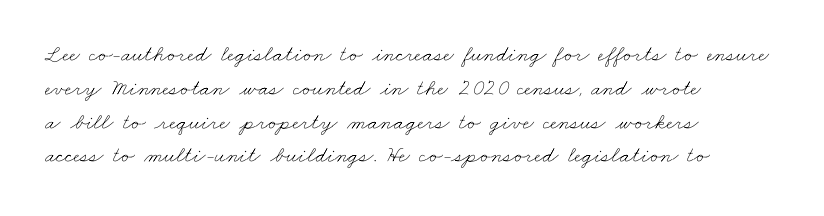
The image shows 23 px text type; set left-aligned, normal line spacing (1.47x), normal letter spacing, not underlined.
